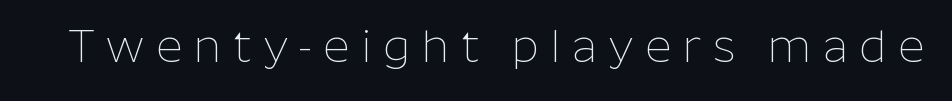
The image shows 46 px thin sans-serif type, upright; set unusually wide letter spacing (+0.25 em), not underlined; low stroke contrast and a medium x-height.
